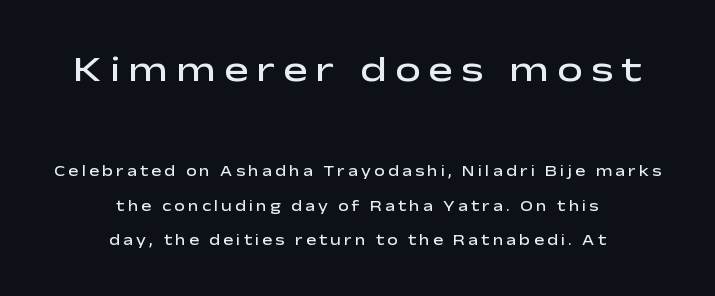
Q: Is the text bold? A: Semi-bold.
Q: Is the text italic (slanted)? A: No, it is upright.
Q: Is the typeface a serif or a sans-serif typeface? A: Sans-serif.
Q: Is the text underlined? A: No.
Q: How is the paragraph aligned? A: Centered.
Q: Is the spacing between letters normal or unusually wide? A: Unusually wide.
Q: Is the spacing between lines tight, normal or loose? A: Loose.
Q: Which block of text is set in a larger size, the first (top) or the second (bottom)? A: The first (top) one.
Q: Width (condensed, normal, or wide)? A: Wide.
Q: Stroke contrast? A: Low.
Q: x-height? A: Medium.
Q: Monospaced? A: No.
